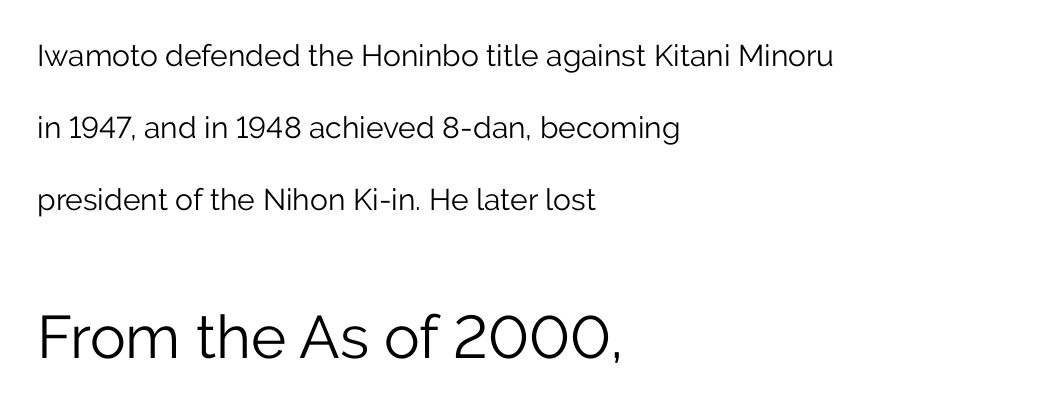
Q: Is the text bold? A: No.
Q: Is the text italic (slanted)? A: No, it is upright.
Q: Is the typeface a serif or a sans-serif typeface? A: Sans-serif.
Q: Is the text underlined? A: No.
Q: How is the paragraph aligned? A: Left-aligned.
Q: Is the spacing between letters normal or unusually wide? A: Normal.
Q: Is the spacing between lines tight, normal or loose? A: Loose.
Q: Which block of text is set in a larger size, the first (top) or the second (bottom)? A: The second (bottom) one.
Q: Width (condensed, normal, or wide)? A: Normal.
Q: Stroke contrast? A: Low.
Q: x-height? A: Medium.
Q: Monospaced? A: No.
